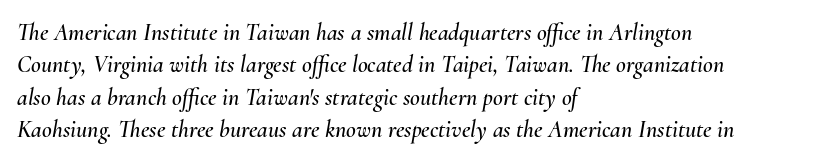
Q: Is the text italic (slanted)? A: Yes, it leans right by about 10 degrees.
Q: Is the text underlined? A: No.
Q: How is the paragraph aligned? A: Left-aligned.
Q: Is the spacing between letters normal or unusually wide? A: Normal.
Q: Is the spacing between lines tight, normal or loose? A: Normal.
